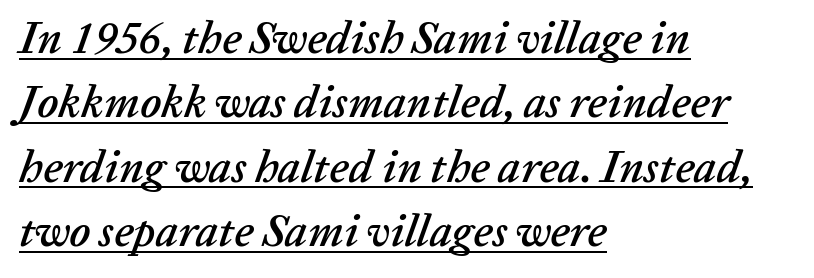
In CSS terms this would be text-align: left. This sample uses an oblique cut, with every glyph tilted off the vertical. Honestly, the letter spacing is just normal — you wouldn't notice it. Each new line begins a customary step beneath the previous one. Check the space under the baseline: a stroke is drawn there. The face used here is proportionally spaced, like ordinary book or web type.
